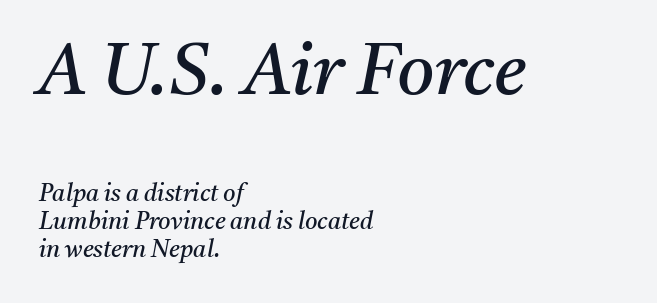
Quick note: italic. In CSS terms this would be text-align: left. A typesetter would call this proportional, since set widths differ per character. Vertical stems look standard width or narrower in stroke.
